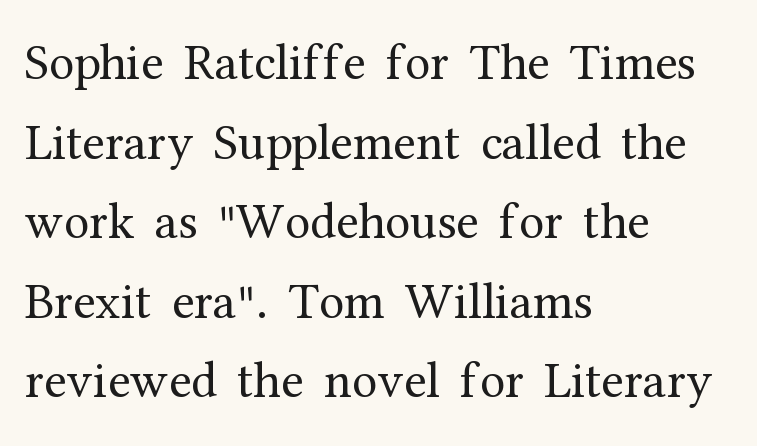
Stroke mass is kept to a normal reading level or below. Does the copy run flush right? No — it runs flush left. Is this a fixed-width face? No — the glyphs have proportional, varying widths. This rendering leaves character spacing at its baseline value. In terms of leading, this rendering sits right in the middle.
